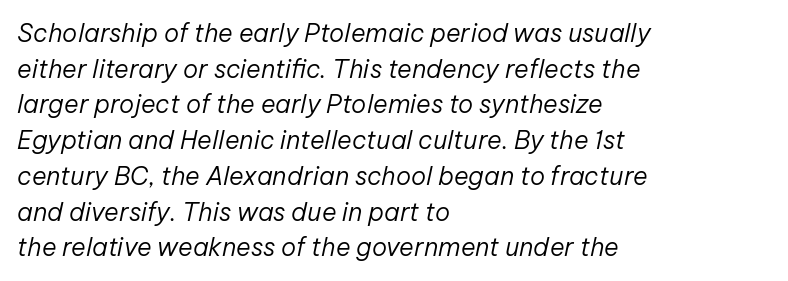
{"italic": "yes", "lean": "right", "slant_degrees": 12, "bold": "no", "underline": "no", "align": "left", "line_spacing": "normal", "line_spacing_ratio": 1.43, "letter_spacing": "normal", "letter_spacing_em": 0.0, "glyph_px": 25}
